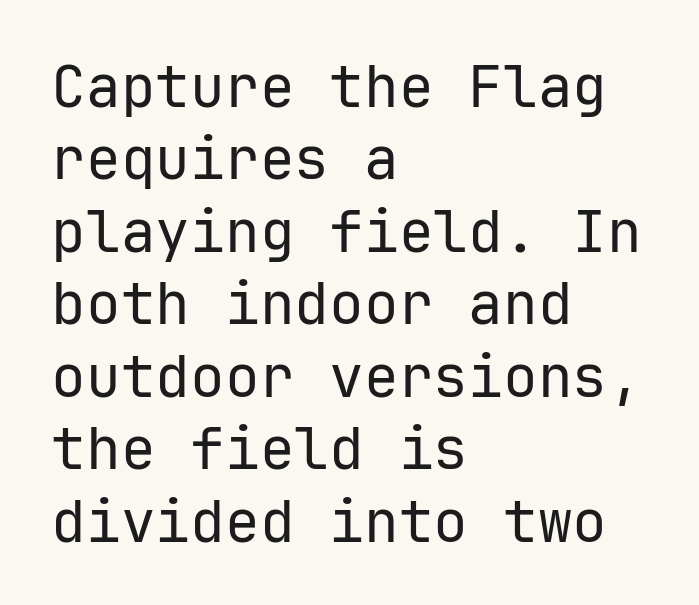
The image shows 58 px regular-weight sans-serif type, upright; set left-aligned, normal line spacing (1.25x), normal letter spacing, not underlined; low stroke contrast and a medium x-height.
